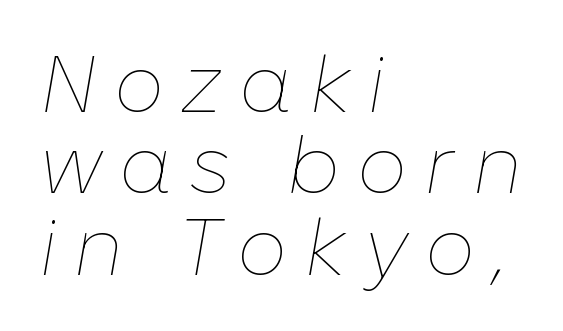
The image shows 79 px thin type, italic (leaning right); set left-aligned, tight line spacing (1.03x), unusually wide letter spacing (+0.22 em), not underlined; low stroke contrast and a medium x-height.
